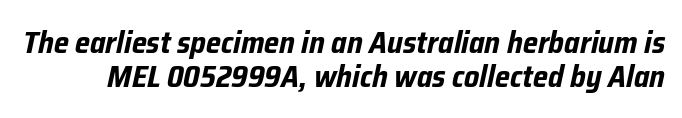
One glance says dense: line gaps are narrower than usual. Honestly, the letter spacing is just normal — you wouldn't notice it. As a designer I'd log this as weight 700, bold. A bare baseline throughout the passage. An italicized treatment has been applied to the whole sample. These lines are rendered in a variable-pitch font.
